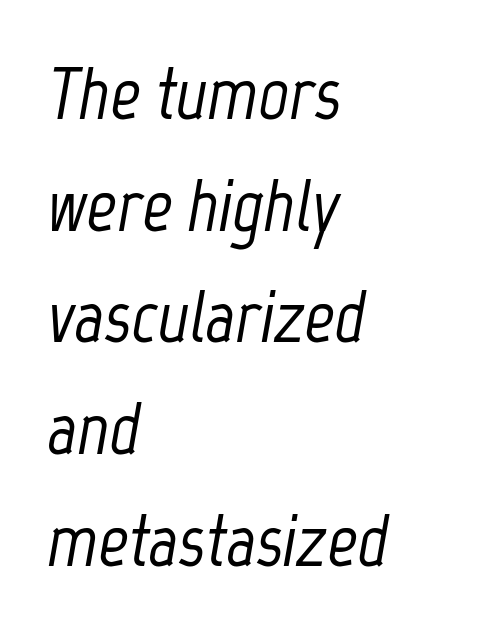
Q: Is the text italic (slanted)? A: Yes, it leans right by about 12 degrees.
Q: Is the text underlined? A: No.
Q: How is the paragraph aligned? A: Left-aligned.
Q: Is the spacing between letters normal or unusually wide? A: Normal.
Q: Is the spacing between lines tight, normal or loose? A: Normal.
Q: Width (condensed, normal, or wide)? A: Condensed.
Q: Stroke contrast? A: Low.
Q: x-height? A: Medium.
Q: Monospaced? A: No.
